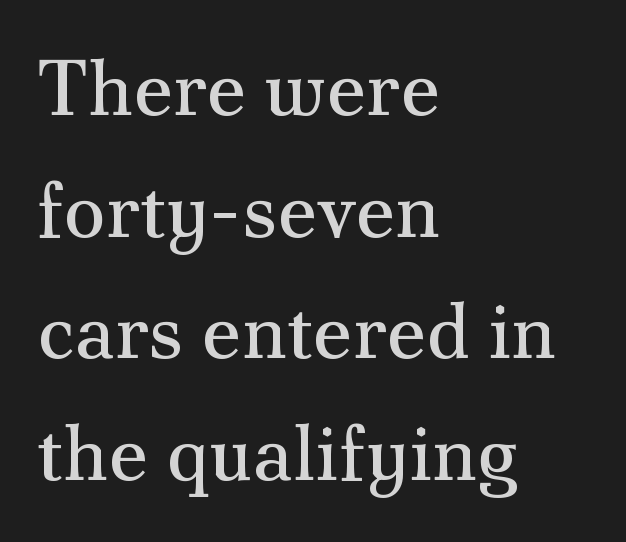
The image shows 78 px regular-weight serif type, upright; set left-aligned, normal line spacing (1.56x), normal letter spacing, not underlined; medium stroke contrast and a small x-height.
